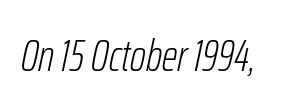
Q: Is the text bold? A: No.
Q: Is the text italic (slanted)? A: Yes, it leans right by about 12 degrees.
Q: Is the text underlined? A: No.
Q: Is the spacing between letters normal or unusually wide? A: Normal.
Q: Width (condensed, normal, or wide)? A: Condensed.
Q: Stroke contrast? A: Low.
Q: x-height? A: Medium.
Q: Monospaced? A: No.
